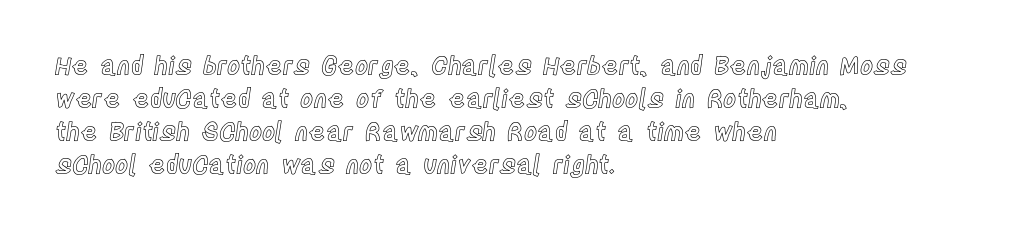
Every row of glyphs begins at an identical x-position on the left. Words appear dense and cohesive because spacing is normal. Vertical spacing — default. Check under the words: just untouched page.
